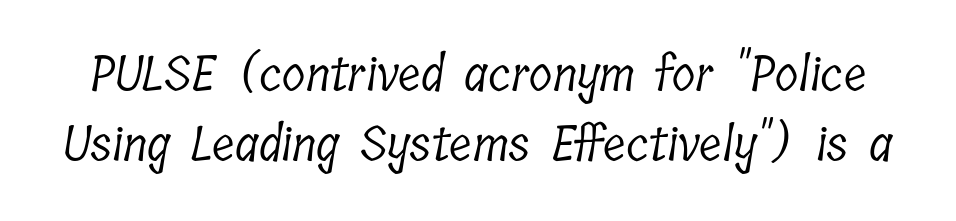
{"serif": "yes", "bold": "no", "weight": "light", "width": "condensed", "stroke_contrast": "low", "x_height": "medium", "monospaced": "no", "underline": "no", "line_spacing": "normal", "line_spacing_ratio": 1.46, "letter_spacing": "normal", "letter_spacing_em": 0.0, "glyph_px": 48}
